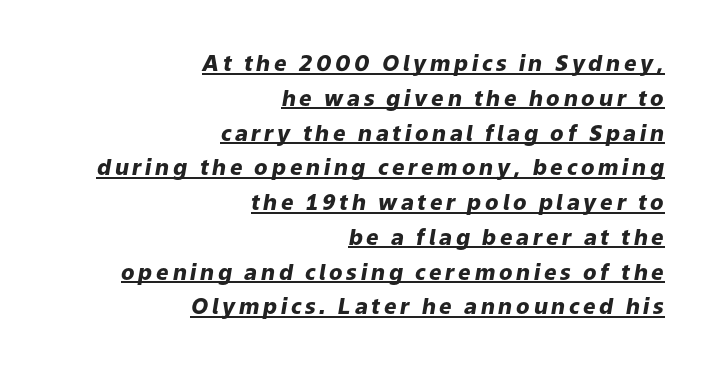
What decoration does the sample have? An underline. Notice how thick the strokes are: this is what a full bold looks like. Notice how the passage keeps a crisp vertical edge on the right only. This is oblique type, the kind used for emphasis or titles. Quick note: interline space is typical.
